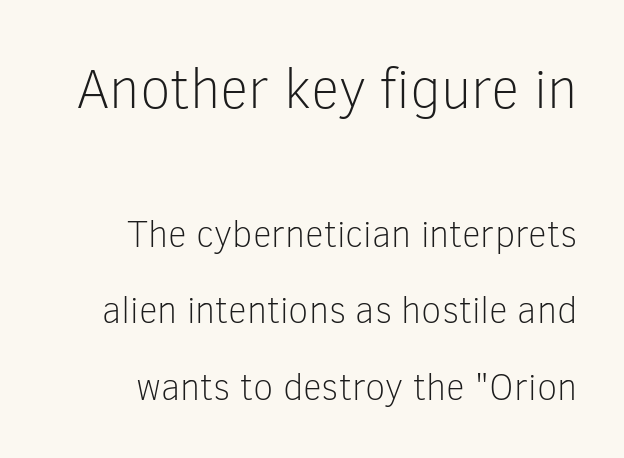
{"serif": "no", "italic": "no", "bold": "no", "weight": "light", "width": "normal", "stroke_contrast": "low", "x_height": "medium", "monospaced": "no", "underline": "no", "align": "right", "line_spacing": "loose", "line_spacing_ratio": 2.06, "letter_spacing": "normal", "letter_spacing_em": 0.0, "larger_block": "first", "size_ratio": 1.51, "glyph_px": 56}
